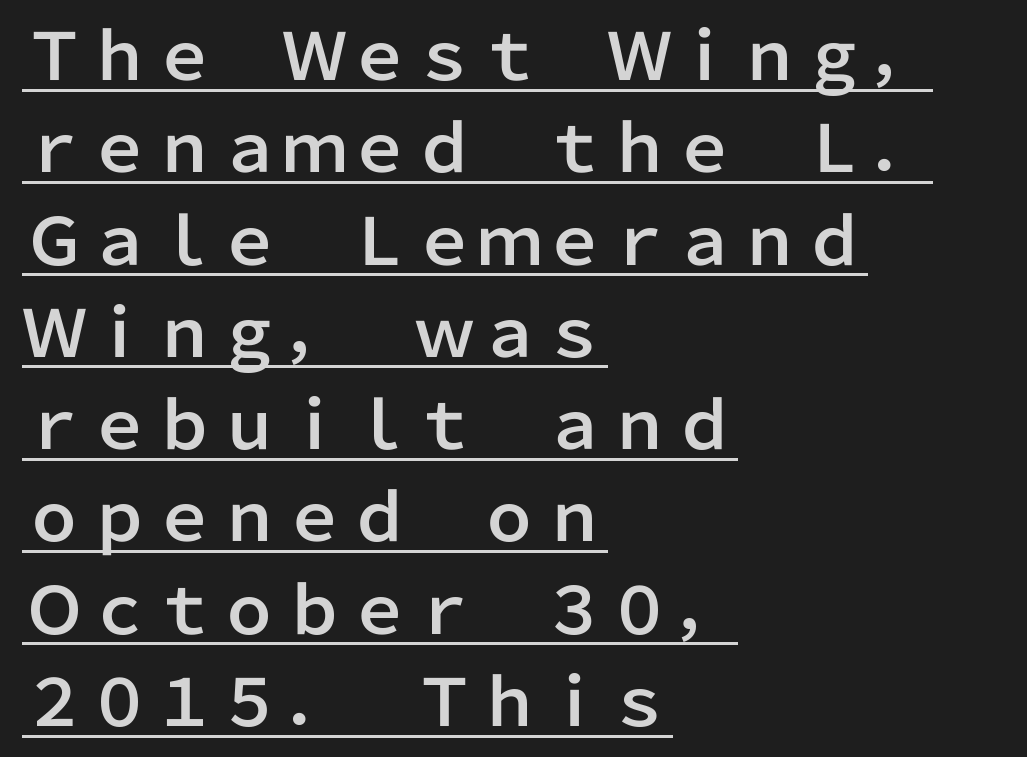
Q: Is the text italic (slanted)? A: No, it is upright.
Q: Is the typeface a serif or a sans-serif typeface? A: Sans-serif.
Q: Is the text underlined? A: Yes.
Q: How is the paragraph aligned? A: Left-aligned.
Q: Is the spacing between letters normal or unusually wide? A: Normal.
Q: Is the spacing between lines tight, normal or loose? A: Normal.
Q: Width (condensed, normal, or wide)? A: Normal.
Q: Stroke contrast? A: Low.
Q: x-height? A: Medium.
Q: Monospaced? A: No.
